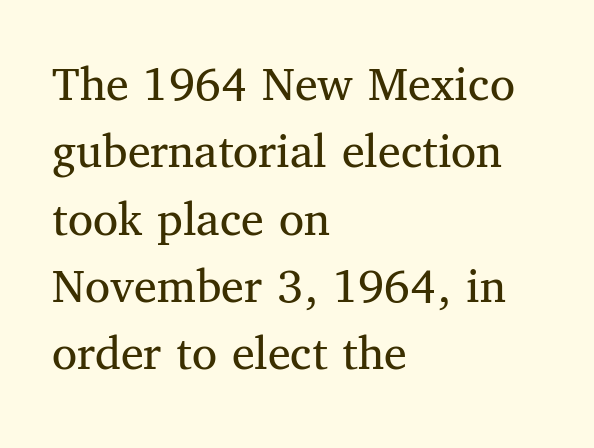
The image shows 51 px regular-weight serif type, upright; set left-aligned, normal line spacing (1.32x), normal letter spacing, not underlined; medium stroke contrast and a medium x-height.
